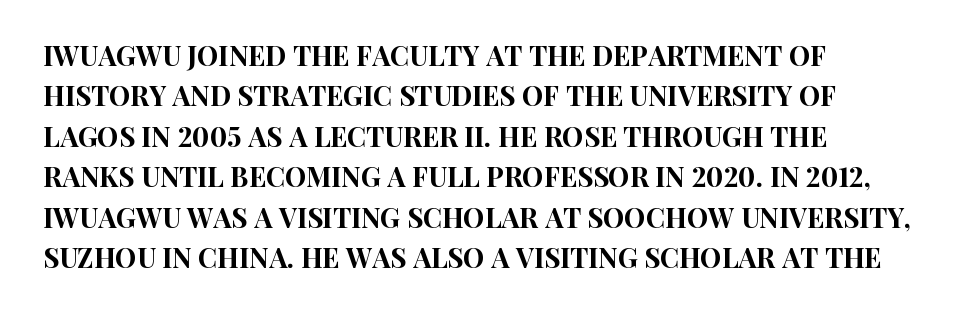
The image shows 27 px text type, upright; set left-aligned, normal line spacing (1.5x), normal letter spacing, not underlined.
